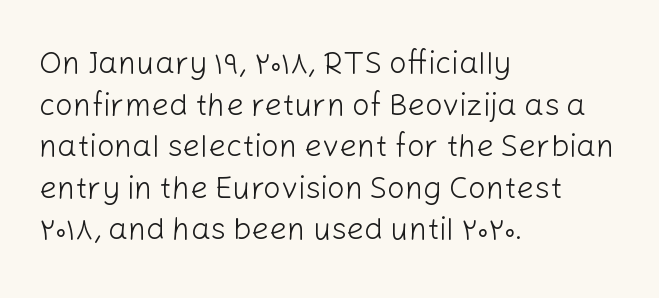
{"serif": "no", "italic": "no", "bold": "no", "weight": "light", "width": "normal", "stroke_contrast": "low", "x_height": "medium", "monospaced": "no", "underline": "no", "align": "left", "line_spacing": "normal", "line_spacing_ratio": 1.34, "letter_spacing": "normal", "letter_spacing_em": 0.0, "glyph_px": 31}
